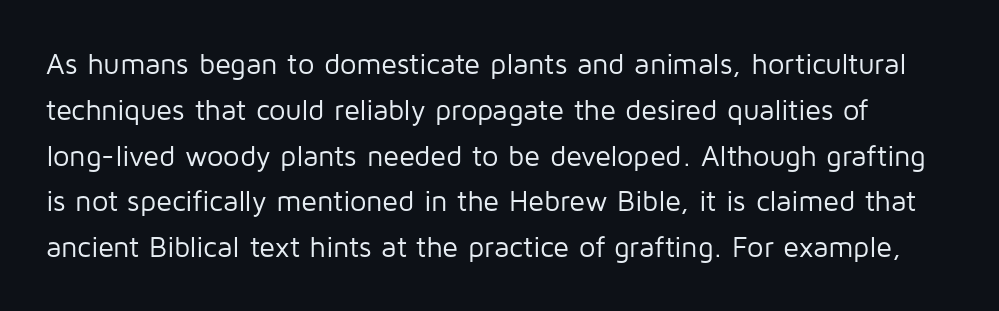
{"serif": "no", "italic": "no", "bold": "no", "weight": "regular", "width": "normal", "stroke_contrast": "low", "x_height": "medium", "monospaced": "no", "underline": "no", "line_spacing": "normal", "line_spacing_ratio": 1.58, "letter_spacing": "normal", "letter_spacing_em": 0.0, "glyph_px": 29}
